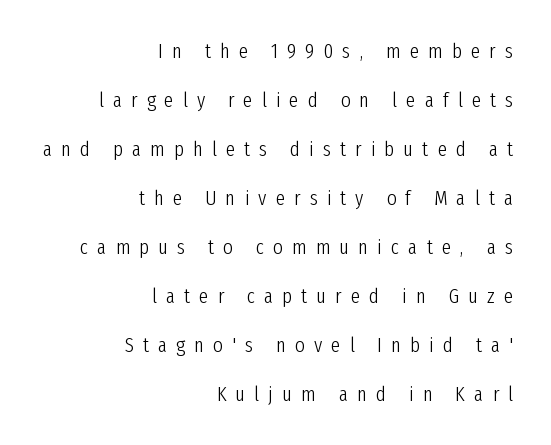
The image shows 21 px text type, upright; set right-aligned, loose line spacing (2.33x), unusually wide letter spacing (+0.43 em), not underlined.
